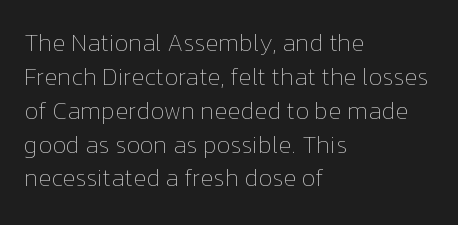
Q: Is the text bold? A: No.
Q: Is the text italic (slanted)? A: No, it is upright.
Q: Is the text underlined? A: No.
Q: How is the paragraph aligned? A: Left-aligned.
Q: Is the spacing between letters normal or unusually wide? A: Normal.
Q: Is the spacing between lines tight, normal or loose? A: Normal.
